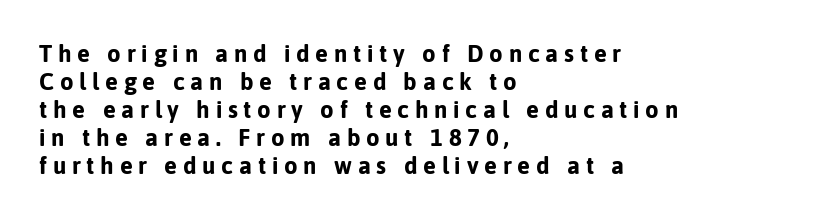
{"italic": "no", "bold": "yes", "underline": "no", "align": "left", "line_spacing_ratio": 1.17, "letter_spacing": "wide", "letter_spacing_em": 0.24, "glyph_px": 24}
